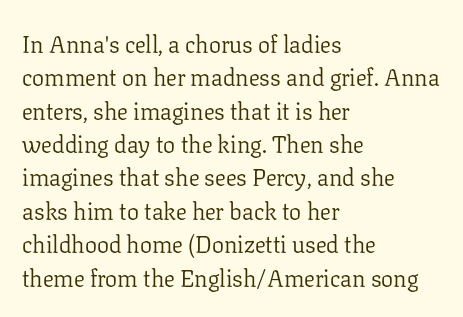
{"italic": "no", "bold": "no", "underline": "no", "align": "left", "line_spacing": "normal", "line_spacing_ratio": 1.39, "letter_spacing": "normal", "letter_spacing_em": 0.0, "glyph_px": 24}
